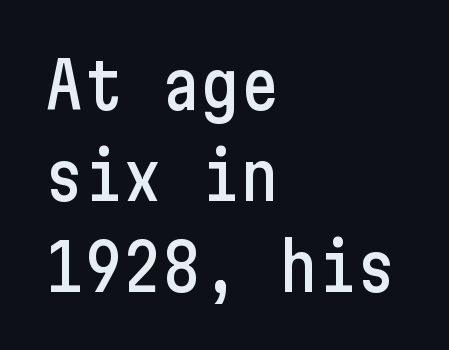
The image shows 65 px condensed sans-serif type, upright; set left-aligned, normal line spacing (1.4x), normal letter spacing, not underlined; low stroke contrast and a medium x-height.
